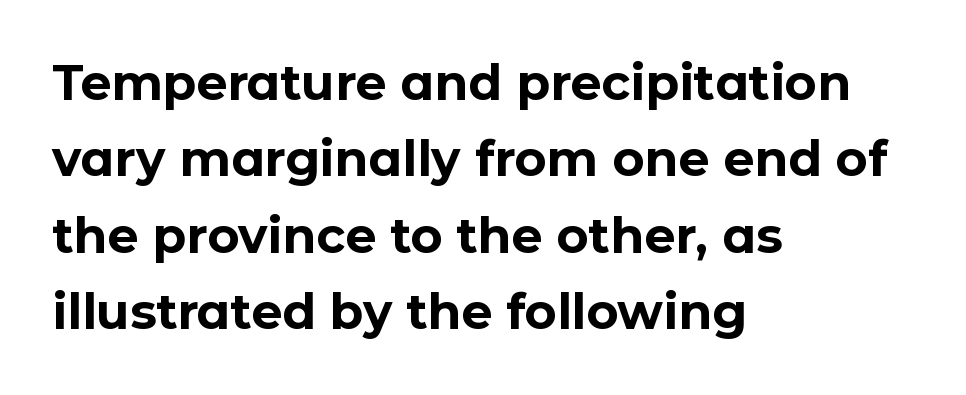
Q: Is the text bold? A: Yes.
Q: Is the text italic (slanted)? A: No, it is upright.
Q: Is the typeface a serif or a sans-serif typeface? A: Sans-serif.
Q: Is the text underlined? A: No.
Q: How is the paragraph aligned? A: Left-aligned.
Q: Is the spacing between letters normal or unusually wide? A: Normal.
Q: Is the spacing between lines tight, normal or loose? A: Normal.
Q: Width (condensed, normal, or wide)? A: Normal.
Q: Stroke contrast? A: Low.
Q: x-height? A: Medium.
Q: Monospaced? A: No.
